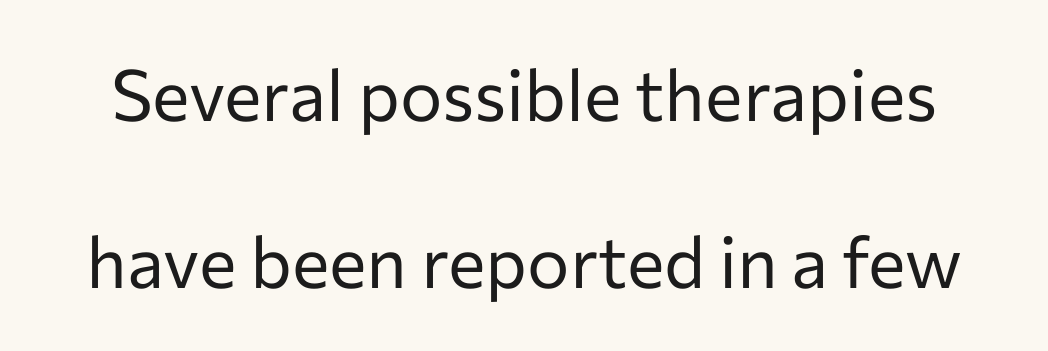
The image shows 71 px regular-weight sans-serif type, upright; set loose line spacing (2.35x), normal letter spacing, not underlined; low stroke contrast and a medium x-height.
